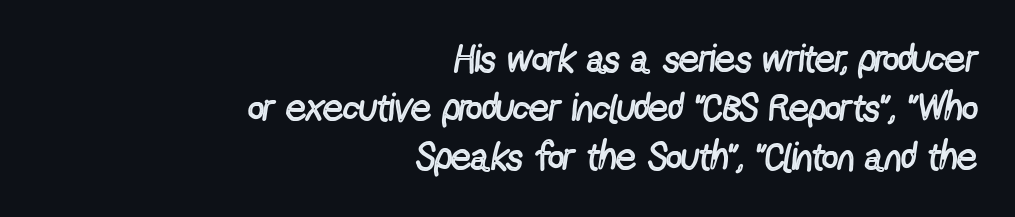
Q: Is the text bold? A: No.
Q: Is the typeface a serif or a sans-serif typeface? A: Sans-serif.
Q: Is the text underlined? A: No.
Q: How is the paragraph aligned? A: Right-aligned.
Q: Is the spacing between letters normal or unusually wide? A: Normal.
Q: Is the spacing between lines tight, normal or loose? A: Normal.
Q: Width (condensed, normal, or wide)? A: Condensed.
Q: x-height? A: Medium.
Q: Monospaced? A: No.
